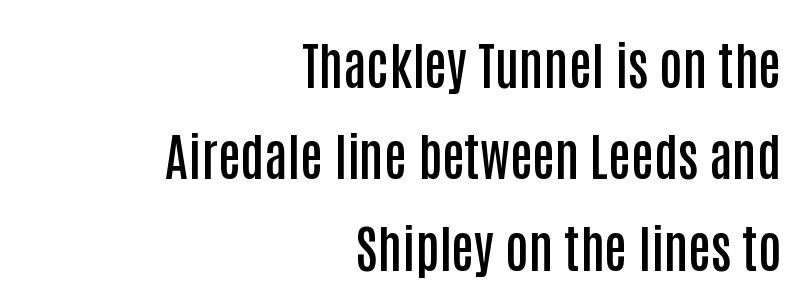
Q: Is the text bold? A: Semi-bold.
Q: Is the text italic (slanted)? A: No, it is upright.
Q: Is the typeface a serif or a sans-serif typeface? A: Sans-serif.
Q: Is the text underlined? A: No.
Q: How is the paragraph aligned? A: Right-aligned.
Q: Is the spacing between letters normal or unusually wide? A: Normal.
Q: Width (condensed, normal, or wide)? A: Condensed.
Q: Stroke contrast? A: Low.
Q: x-height? A: Large.
Q: Monospaced? A: No.
